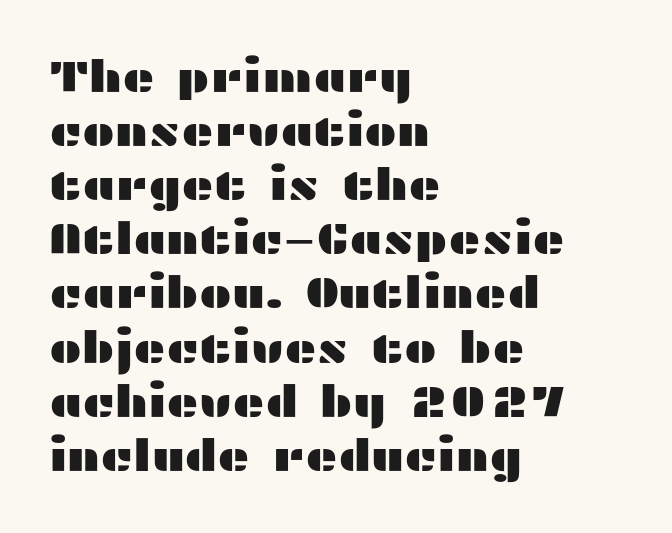
Q: Is the text italic (slanted)? A: No, it is upright.
Q: Is the typeface a serif or a sans-serif typeface? A: Sans-serif.
Q: Is the text underlined? A: No.
Q: How is the paragraph aligned? A: Left-aligned.
Q: Is the spacing between letters normal or unusually wide? A: Normal.
Q: Width (condensed, normal, or wide)? A: Wide.
Q: Stroke contrast? A: Medium.
Q: x-height? A: Medium.
Q: Monospaced? A: No.
